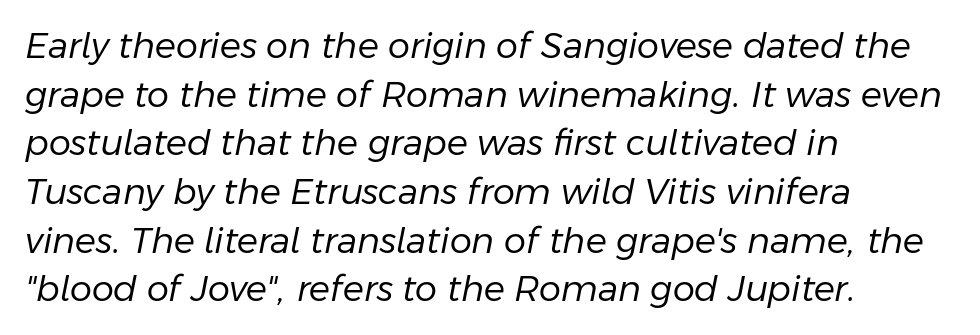
A normal amount of white space separates one row of letters from the next. Tracking value appears to be zero — textbook default spacing. The passage shown is typed in a proportional face where columns would drift. Stroke mass is kept to a normal reading level or below. Short and long lines alike share a common starting point at left.
